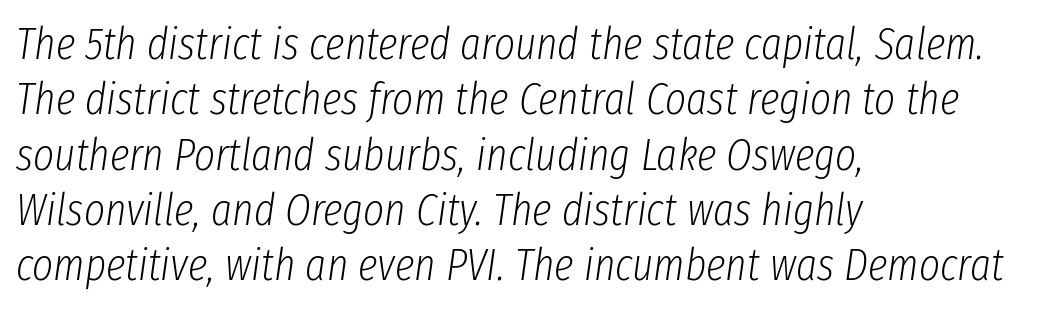
{"italic": "yes", "lean": "right", "slant_degrees": 8, "bold": "no", "weight": "light", "width": "condensed", "stroke_contrast": "low", "x_height": "medium", "monospaced": "no", "underline": "no", "align": "left", "line_spacing_ratio": 1.23, "letter_spacing": "normal", "letter_spacing_em": 0.0, "glyph_px": 45}
